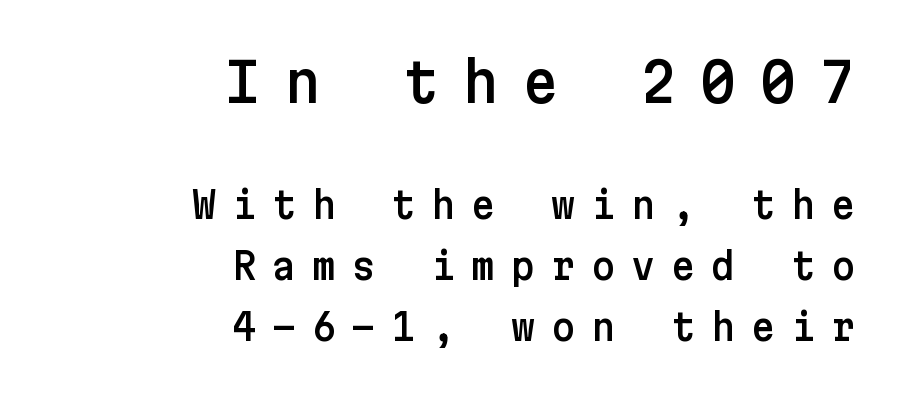
The image shows 55 px sans-serif type, upright; set right-aligned, normal line spacing (1.64x), unusually wide letter spacing (+0.43 em), not underlined; the first (top) block is 1.49x larger; low stroke contrast and a medium x-height.
